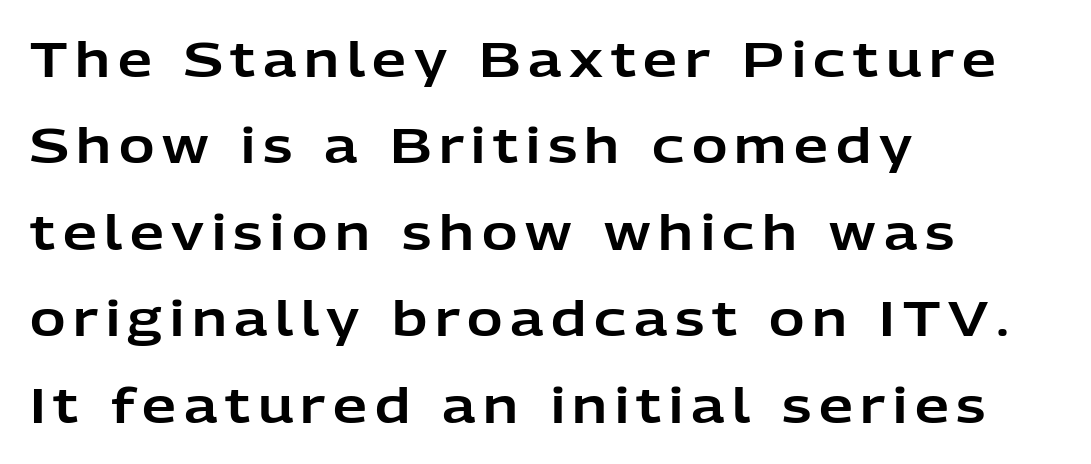
The image shows 48 px sans-serif type, upright; set left-aligned, line spacing 1.8x, not underlined; low stroke contrast and a medium x-height.
